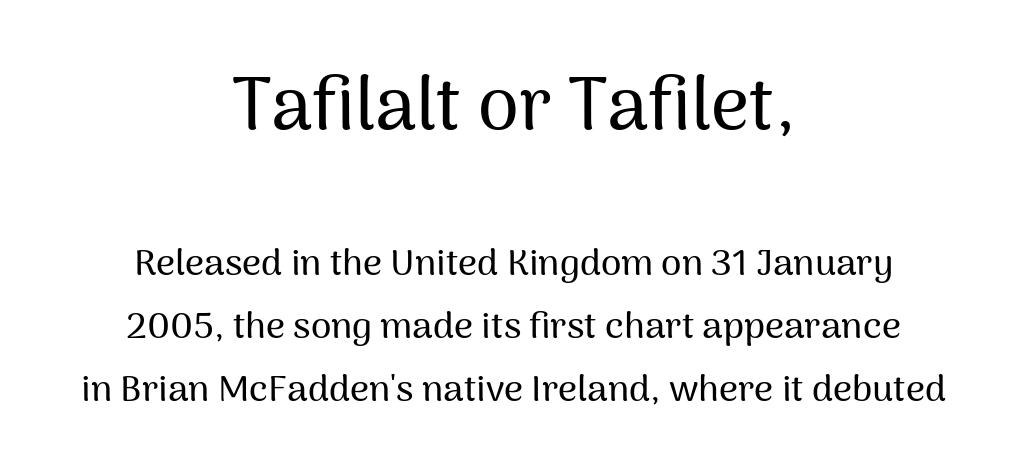
Casual observation: everything's sitting right in the middle. Here the designer chose a conventional face with non-uniform glyph widths. The strip under each line holds only bare page. Glyph-to-glyph distance matches everyday printed text. Posture: vertical. Two sizes are in play, and the larger belongs to the first block.
